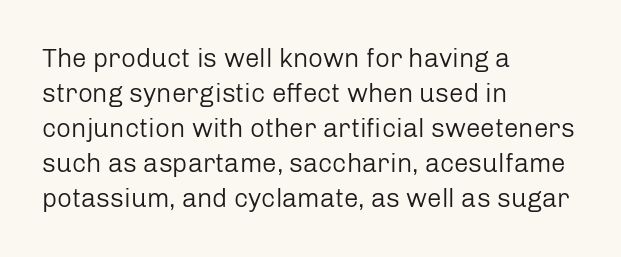
Q: Is the text bold? A: No.
Q: Is the text italic (slanted)? A: No, it is upright.
Q: Is the text underlined? A: No.
Q: How is the paragraph aligned? A: Left-aligned.
Q: Is the spacing between letters normal or unusually wide? A: Normal.
Q: Is the spacing between lines tight, normal or loose? A: Normal.
